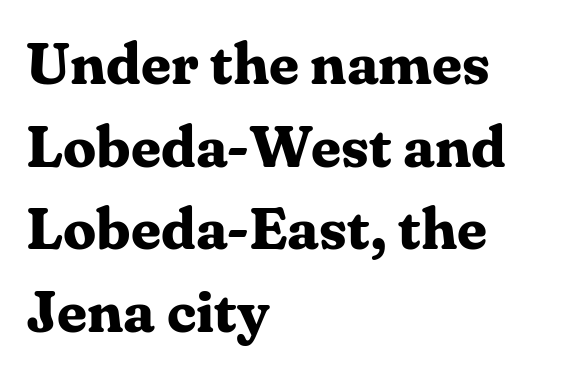
The image shows 59 px bold serif type, upright; set left-aligned, normal line spacing (1.4x), normal letter spacing, not underlined; medium stroke contrast and a medium x-height.
